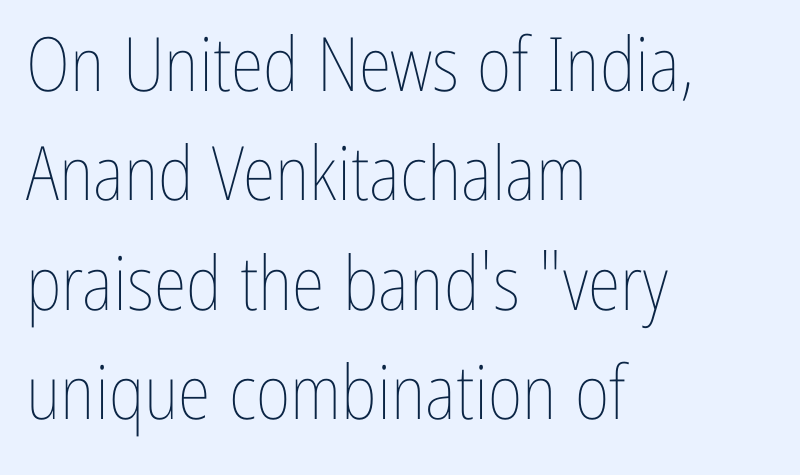
{"italic": "no", "bold": "no", "weight": "thin", "width": "condensed", "stroke_contrast": "low", "x_height": "medium", "monospaced": "no", "underline": "no", "align": "left", "line_spacing": "normal", "line_spacing_ratio": 1.46, "letter_spacing": "normal", "letter_spacing_em": 0.0, "glyph_px": 75}
